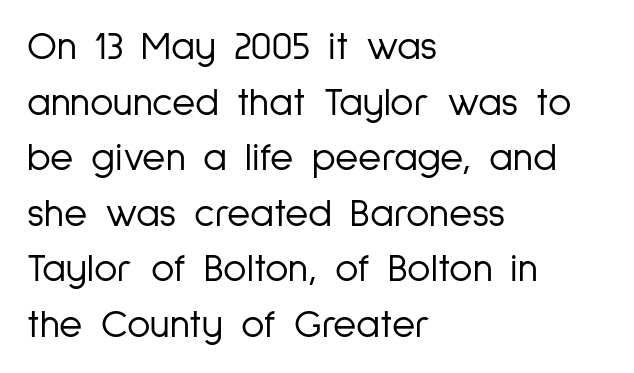
Students, note that the glyphs here touch the page at normal intervals. The paragraph shown leans on its left margin. Type style note: lacks serifs. You can tell it's not italic because the verticals are truly vertical. Nothing heavy about these letters — not bold at all. These lines sit exactly where default settings would place them.
